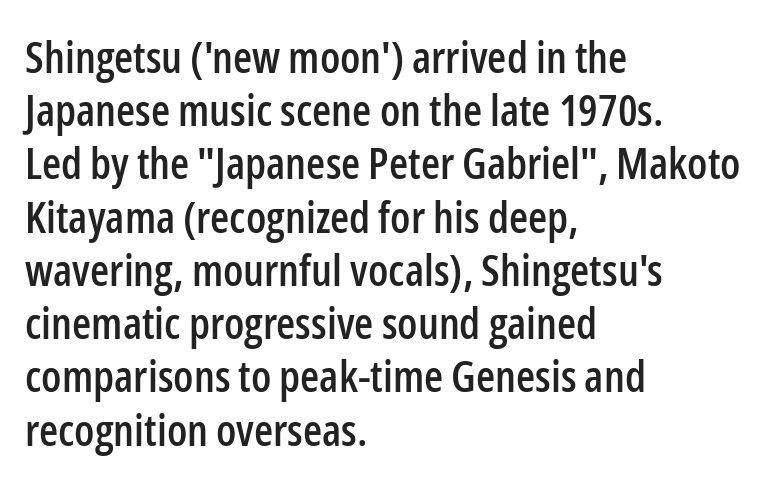
{"serif": "no", "italic": "no", "width": "condensed", "stroke_contrast": "low", "x_height": "medium", "monospaced": "no", "underline": "no", "align": "left", "line_spacing_ratio": 1.21, "letter_spacing": "normal", "letter_spacing_em": 0.0, "glyph_px": 44}
